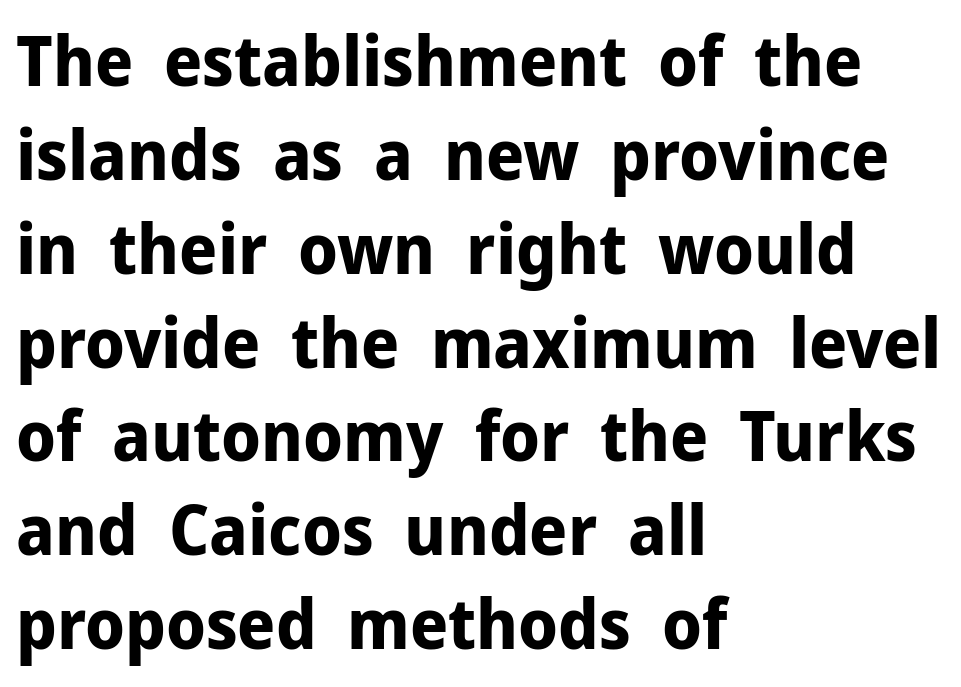
The image shows 69 px bold sans-serif type, upright; set left-aligned, normal line spacing (1.36x), normal letter spacing, not underlined; low stroke contrast and a medium x-height.
